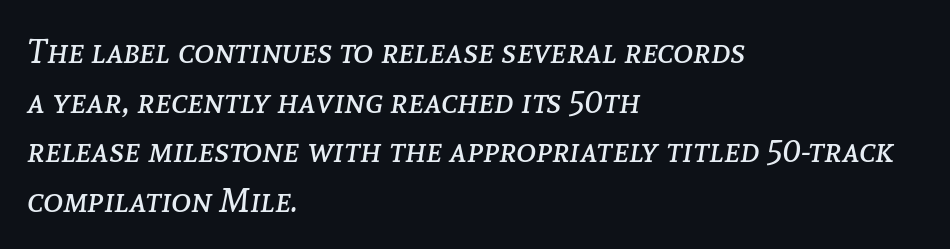
Q: Is the text bold? A: No.
Q: Is the text italic (slanted)? A: Yes, it leans right by about 8 degrees.
Q: Is the text underlined? A: No.
Q: How is the paragraph aligned? A: Left-aligned.
Q: Is the spacing between letters normal or unusually wide? A: Normal.
Q: Is the spacing between lines tight, normal or loose? A: Normal.
Q: Width (condensed, normal, or wide)? A: Normal.
Q: Stroke contrast? A: Low.
Q: x-height? A: Medium.
Q: Monospaced? A: No.
